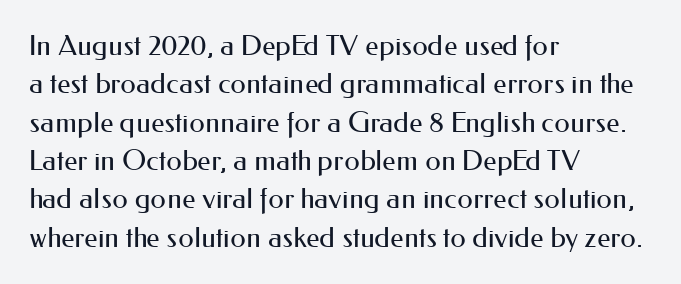
In terms of letterform style, serifs are entirely absent. Interline gaps are of average width in this sample. Tracking here is standard; glyphs follow each other at the usual distance. Note the varied advance widths — an 'i' is clearly narrower than an 'm'.
